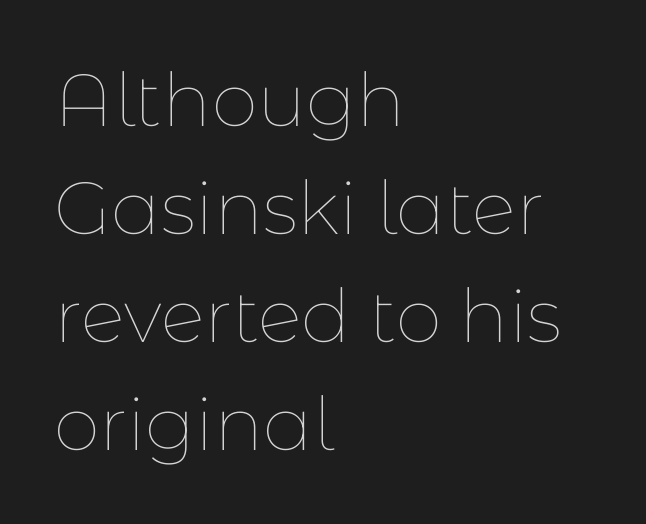
Underlining? Definitely not there. The passage shown stacks its lines at a standard gap. The rendering uses natural spacing where letterforms have individual widths. Weight: in the light-to-regular range. Line starts are locked; line ends wander. A roman cut, with each character standing at attention.
